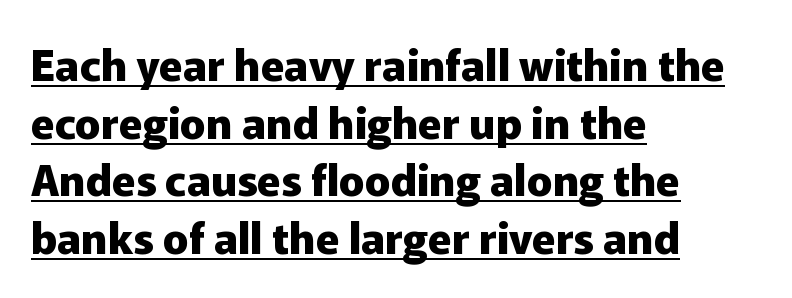
The image shows 43 px heavy sans-serif type, upright; set left-aligned, normal line spacing (1.34x), normal letter spacing, underlined; low stroke contrast and a medium x-height.
